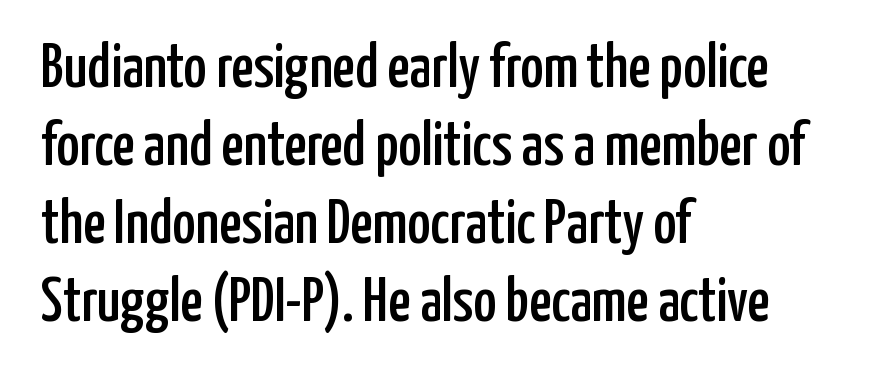
Note the varied advance widths — an 'i' is clearly narrower than an 'm'. The face used here is rendered with its standard letterfit. Vertical strokes here are truly vertical. Is this a sans? Yes — the strokes have no serifs. The space between consecutive lines is moderate.
